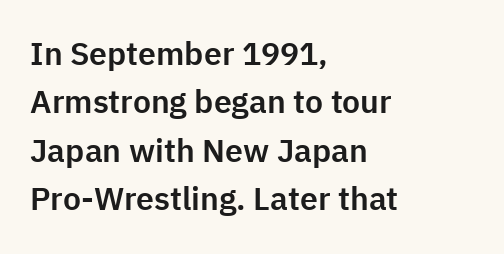
The image shows 32 px sans-serif type, upright; set left-aligned, normal line spacing (1.51x), normal letter spacing, not underlined; low stroke contrast and a medium x-height.
